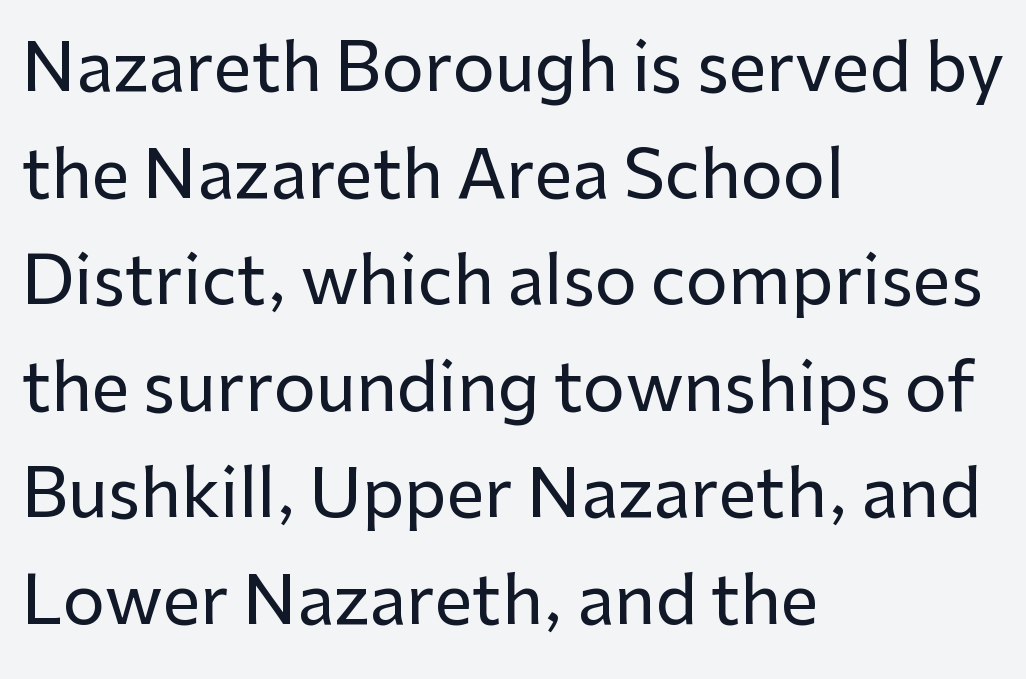
Q: Is the text italic (slanted)? A: No, it is upright.
Q: Is the typeface a serif or a sans-serif typeface? A: Sans-serif.
Q: Is the text underlined? A: No.
Q: How is the paragraph aligned? A: Left-aligned.
Q: Is the spacing between letters normal or unusually wide? A: Normal.
Q: Is the spacing between lines tight, normal or loose? A: Normal.
Q: Width (condensed, normal, or wide)? A: Normal.
Q: Stroke contrast? A: Low.
Q: x-height? A: Medium.
Q: Monospaced? A: No.
